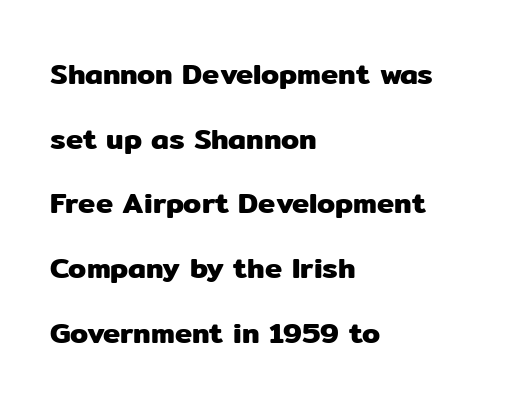
Examine the stroke ends and you'll find no serifs. Notice the wide empty band between every row — that's loose leading. Nobody drew a line under any word here. The passage shown has conventional tracking throughout. Upright lettering throughout.
